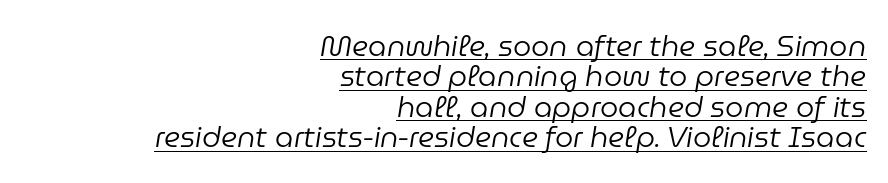
The type is set solid horizontally, with unmodified tracking. Typeset ragged left — the right edge is the straight one. Leading is clearly below the norm, producing a dense column. The passage shown is underscored from start to finish. Weight: regular or lighter.
